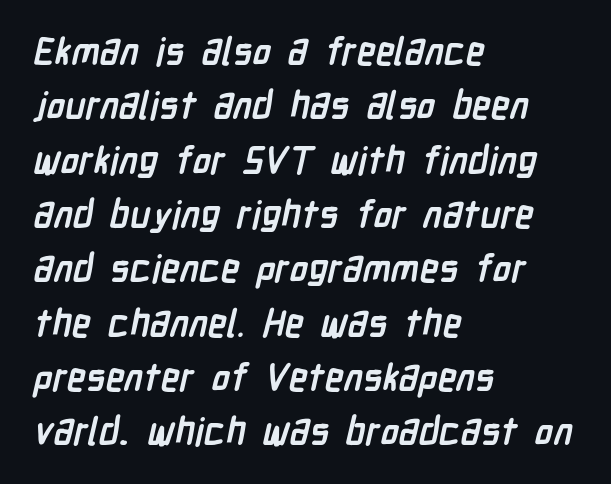
Q: Is the text bold? A: Yes.
Q: Is the typeface a serif or a sans-serif typeface? A: Sans-serif.
Q: Is the text underlined? A: No.
Q: How is the paragraph aligned? A: Left-aligned.
Q: Is the spacing between letters normal or unusually wide? A: Normal.
Q: Is the spacing between lines tight, normal or loose? A: Normal.
Q: Width (condensed, normal, or wide)? A: Condensed.
Q: Stroke contrast? A: Low.
Q: x-height? A: Medium.
Q: Monospaced? A: No.
